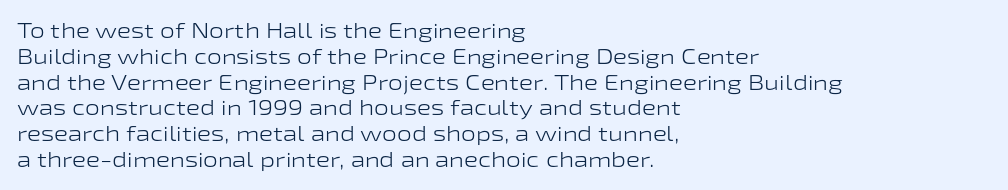
The image shows 21 px text type, upright; set left-aligned, line spacing 1.23x, normal letter spacing, not underlined.
